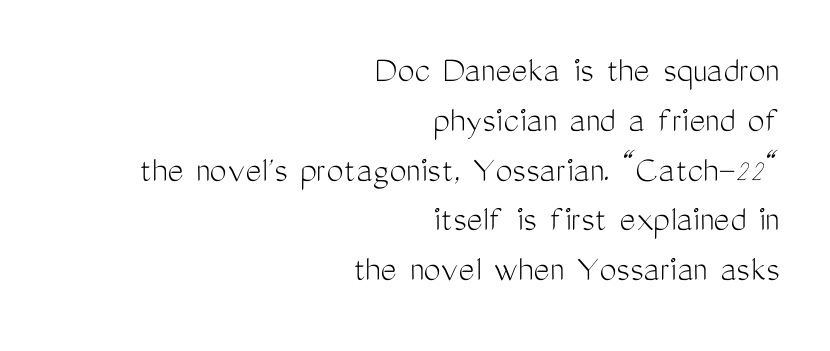
The image shows 38 px light, condensed sans-serif type, upright; set right-aligned, normal line spacing (1.31x), normal letter spacing, not underlined; medium stroke contrast and a medium x-height.
